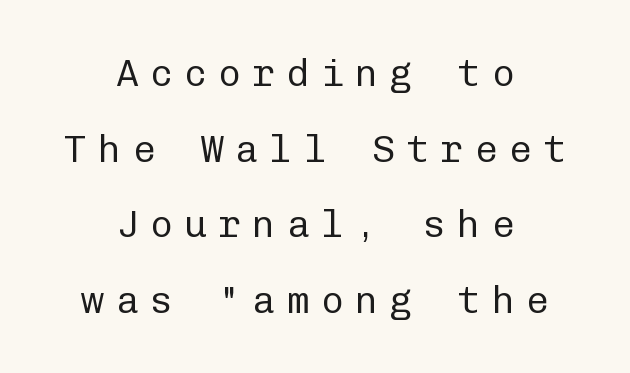
The glyphs in this specimen are sans serif. The typesetter chose a symmetrical, centered arrangement here. Stems here are at most as thick as an everyday book face. What stands out about the letter spacing? Its width — letters are far apart. Successive baselines arrive slowly, with a big drop between each.
